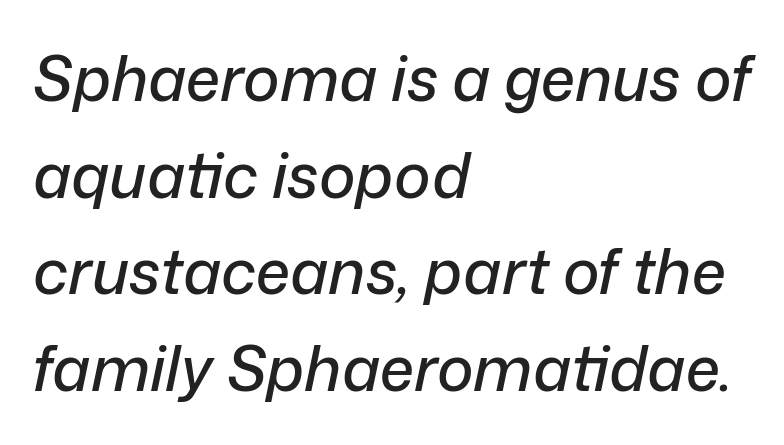
The image shows 62 px text type, italic (leaning right); set left-aligned, normal line spacing (1.56x), normal letter spacing, not underlined; low stroke contrast and a medium x-height.
